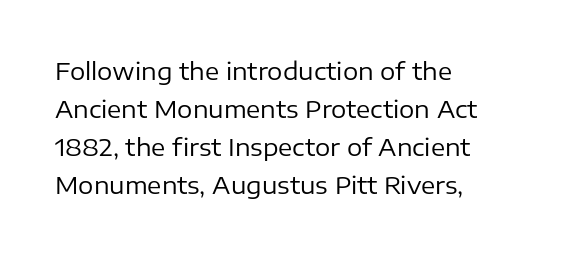
The image shows 24 px text type, upright; set left-aligned, normal line spacing (1.58x), normal letter spacing, not underlined.
